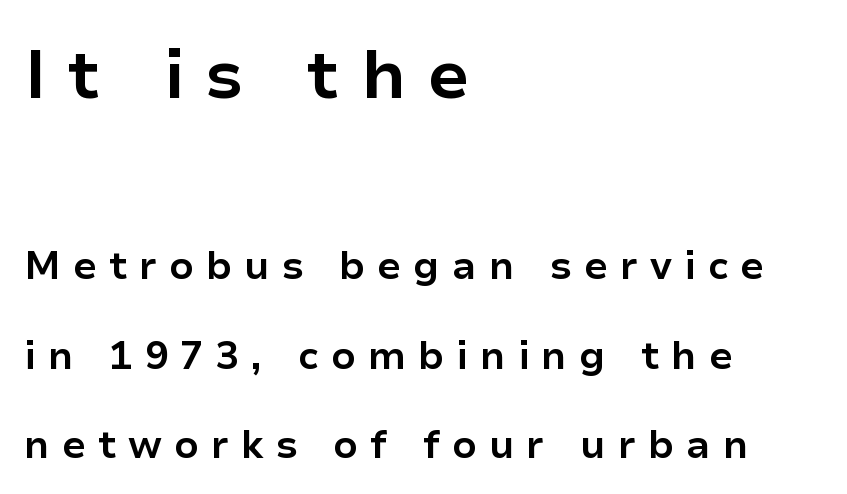
{"serif": "no", "italic": "no", "bold": "yes", "weight": "bold", "width": "normal", "stroke_contrast": "low", "x_height": "medium", "monospaced": "no", "underline": "no", "align": "left", "line_spacing": "loose", "line_spacing_ratio": 2.29, "letter_spacing": "wide", "letter_spacing_em": 0.31, "larger_block": "first", "size_ratio": 1.77, "glyph_px": 69}
